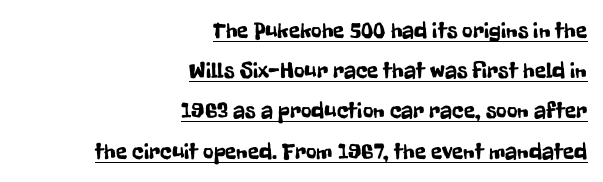
The gaps between neighbouring characters are ordinary and unremarkable. Upright lettering throughout. Underlining? Definitely there. The lines are quadded right.
